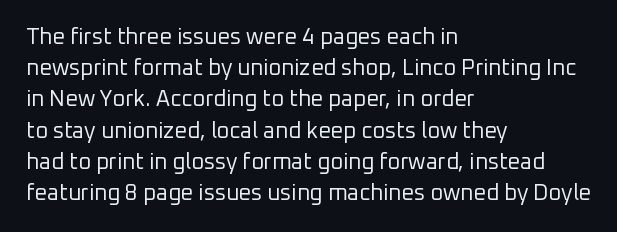
Q: Is the text bold? A: No.
Q: Is the text italic (slanted)? A: No, it is upright.
Q: Is the text underlined? A: No.
Q: How is the paragraph aligned? A: Left-aligned.
Q: Is the spacing between letters normal or unusually wide? A: Normal.
Q: Is the spacing between lines tight, normal or loose? A: Normal.
